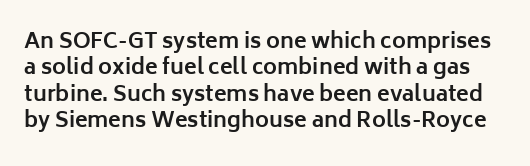
Q: Is the text bold? A: Yes.
Q: Is the text italic (slanted)? A: No, it is upright.
Q: Is the text underlined? A: No.
Q: Is the spacing between letters normal or unusually wide? A: Normal.
Q: Is the spacing between lines tight, normal or loose? A: Normal.
